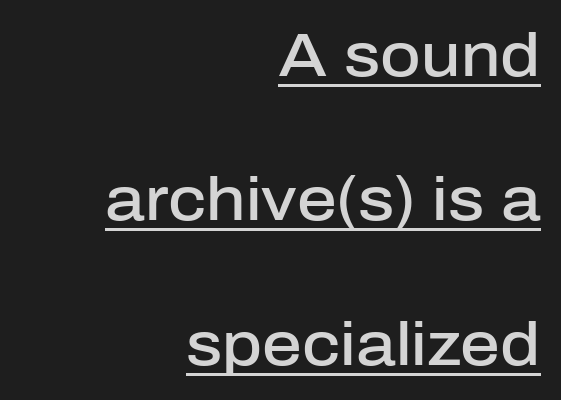
These lines stack with their right ends in a neat column. Horizontal bands of white between lines are thick stripes. What weight is shown? A semibold, between regular and bold. Underlining? Definitely there. The face used here is rendered with its standard letterfit. The face used here is a sans, in the tradition of grotesques and geometrics.
